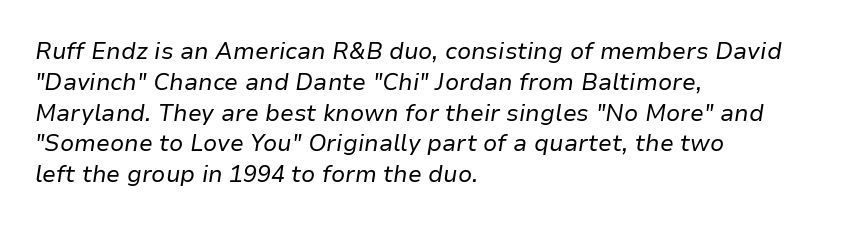
Visually the block forms a straight wall on the left and a jagged coastline on the right. The font's italic variant was chosen for this text. How would I describe the line gaps? Plain and ordinary. Each word holds together tightly as a unit, with standard inter-letter gaps. Think standard paragraph weight, or any step lighter than that. Underlining? Definitely not there.
